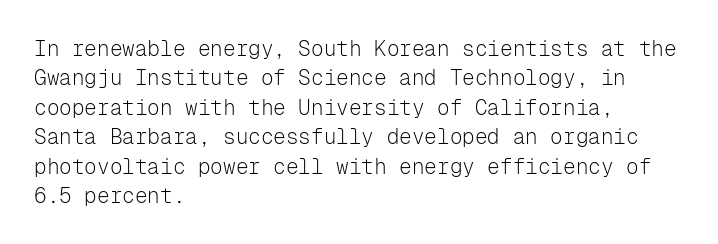
Q: Is the text bold? A: No.
Q: Is the text italic (slanted)? A: No, it is upright.
Q: Is the text underlined? A: No.
Q: How is the paragraph aligned? A: Left-aligned.
Q: Is the spacing between letters normal or unusually wide? A: Normal.
Q: Is the spacing between lines tight, normal or loose? A: Normal.
